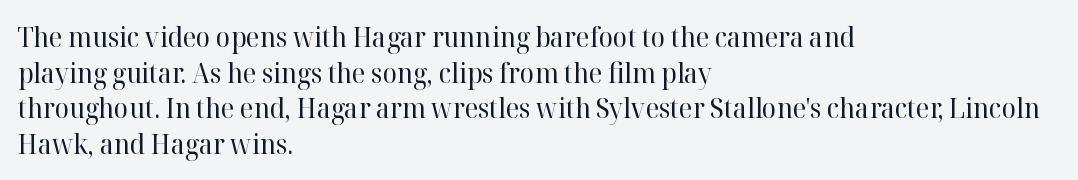
The image shows 27 px text type, upright; set left-aligned, normal line spacing (1.32x), normal letter spacing, not underlined.
